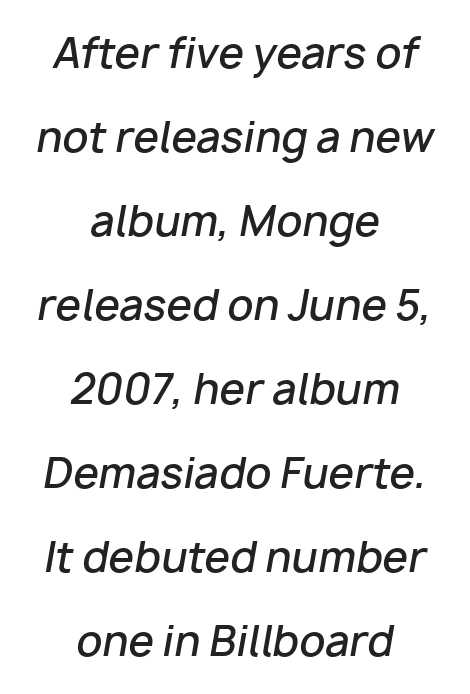
Baseline-to-baseline distance is far greater than the letter height. The font's italic variant was chosen for this text. Neither beginnings nor endings align; midpoints do. Think of a printed novel: that variable character pitch is what you see here.
